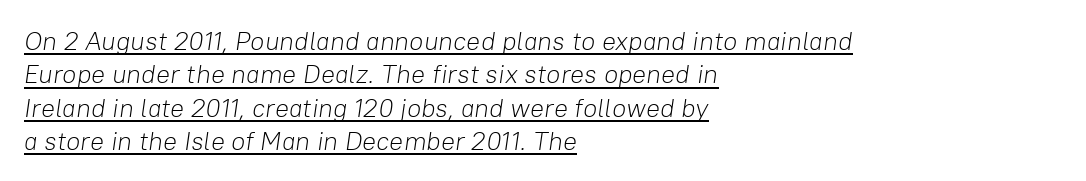
The image shows 26 px text type, italic (leaning right); set left-aligned, normal line spacing (1.28x), normal letter spacing, underlined.
